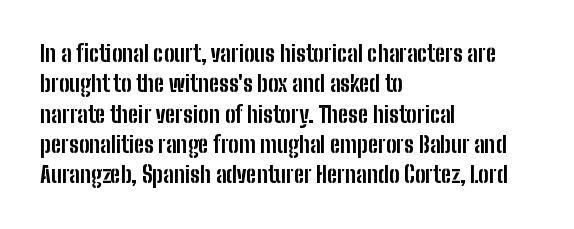
The image shows 22 px bold type, upright; set left-aligned, normal line spacing (1.38x), normal letter spacing, not underlined.
